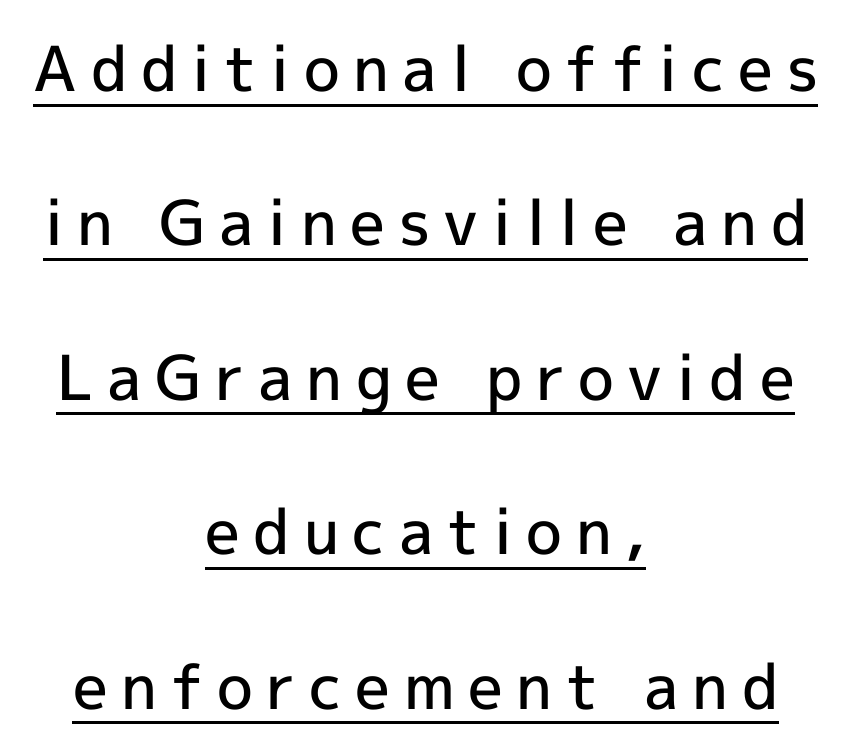
Q: Is the text bold? A: Semi-bold.
Q: Is the text italic (slanted)? A: No, it is upright.
Q: Is the typeface a serif or a sans-serif typeface? A: Sans-serif.
Q: Is the text underlined? A: Yes.
Q: How is the paragraph aligned? A: Centered.
Q: Is the spacing between letters normal or unusually wide? A: Unusually wide.
Q: Is the spacing between lines tight, normal or loose? A: Loose.
Q: Width (condensed, normal, or wide)? A: Normal.
Q: x-height? A: Medium.
Q: Monospaced? A: No.
